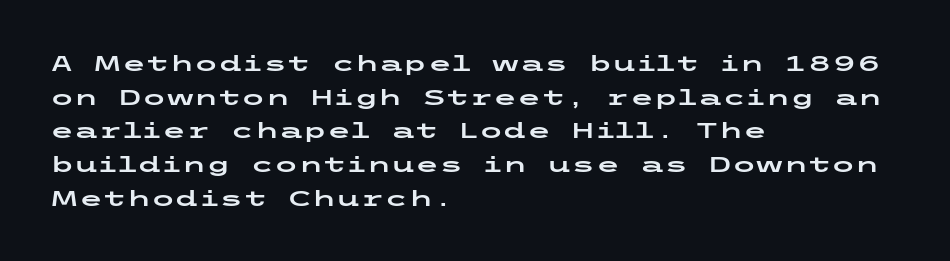
Q: Is the text italic (slanted)? A: No, it is upright.
Q: Is the text underlined? A: No.
Q: How is the paragraph aligned? A: Left-aligned.
Q: Is the spacing between letters normal or unusually wide? A: Normal.
Q: Is the spacing between lines tight, normal or loose? A: Normal.
